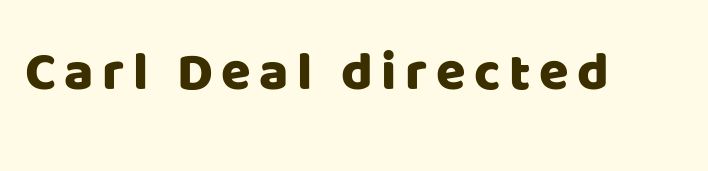
Beneath every word, the page is bare. Every stem runs plumb, perpendicular to the baseline. The face used here is proportionally spaced, like ordinary book or web type. Type style note: lacks serifs.
